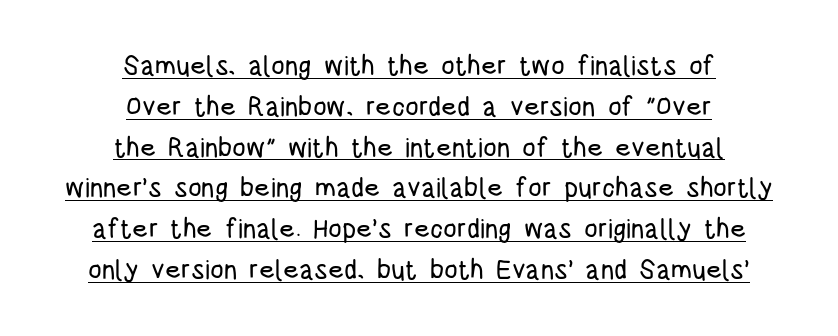
The image shows 27 px text type, upright; set centered, normal line spacing (1.51x), normal letter spacing, underlined.
